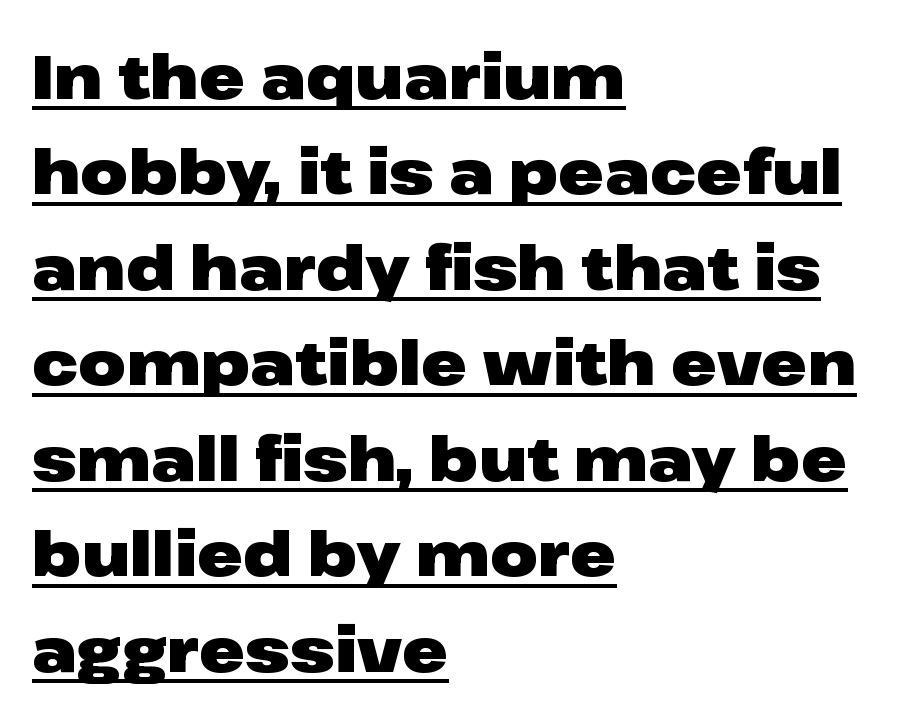
Q: Is the text bold? A: Yes.
Q: Is the text italic (slanted)? A: No, it is upright.
Q: Is the typeface a serif or a sans-serif typeface? A: Sans-serif.
Q: Is the text underlined? A: Yes.
Q: How is the paragraph aligned? A: Left-aligned.
Q: Is the spacing between letters normal or unusually wide? A: Normal.
Q: Is the spacing between lines tight, normal or loose? A: Normal.
Q: Width (condensed, normal, or wide)? A: Wide.
Q: Stroke contrast? A: Low.
Q: x-height? A: Medium.
Q: Monospaced? A: No.
